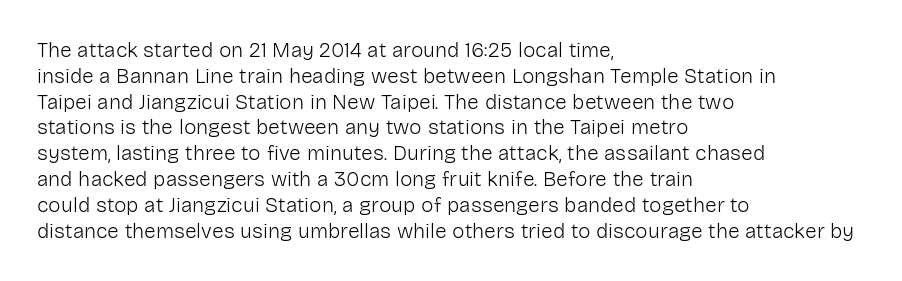
{"italic": "no", "bold": "no", "underline": "no", "align": "left", "line_spacing_ratio": 1.23, "letter_spacing": "normal", "letter_spacing_em": 0.0, "glyph_px": 21}
